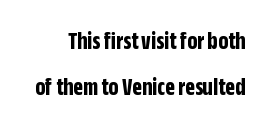
{"italic": "no", "bold": "yes", "underline": "no", "line_spacing_ratio": 1.86, "letter_spacing": "normal", "letter_spacing_em": 0.0, "glyph_px": 25}
